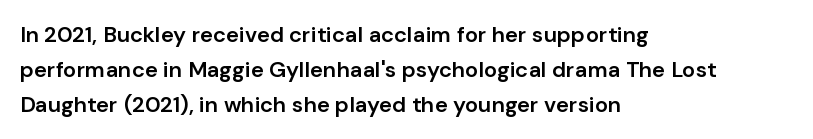
Q: Is the text bold? A: Semi-bold.
Q: Is the text italic (slanted)? A: No, it is upright.
Q: Is the text underlined? A: No.
Q: How is the paragraph aligned? A: Left-aligned.
Q: Is the spacing between letters normal or unusually wide? A: Normal.
Q: Is the spacing between lines tight, normal or loose? A: Normal.
